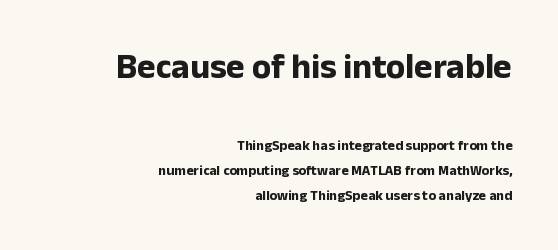
The rendering anchors every line to the right-hand side. Designer's note — italics off, roman on. The face used here is rendered with its standard letterfit. This rendering features lettering with no underline.
